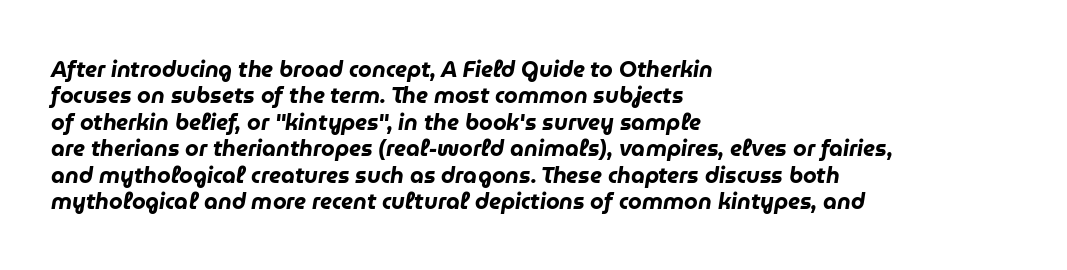
{"italic": "yes", "lean": "right", "slant_degrees": 9, "bold": "yes", "underline": "no", "align": "left", "line_spacing_ratio": 1.2, "letter_spacing": "normal", "letter_spacing_em": 0.0, "glyph_px": 22}
